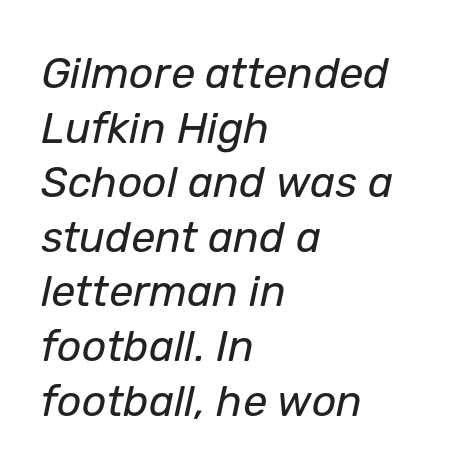
{"italic": "yes", "lean": "right", "slant_degrees": 12, "bold": "no", "weight": "regular", "width": "normal", "stroke_contrast": "low", "x_height": "medium", "monospaced": "no", "underline": "no", "align": "left", "line_spacing": "normal", "line_spacing_ratio": 1.27, "letter_spacing": "normal", "letter_spacing_em": 0.0, "glyph_px": 43}
